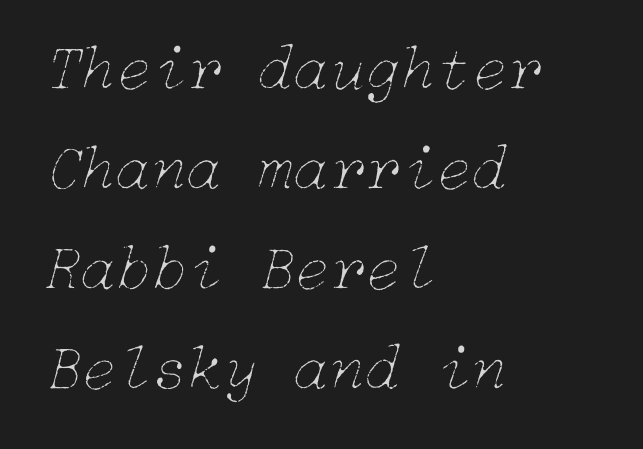
Q: Is the text bold? A: No.
Q: Is the text italic (slanted)? A: Yes, it leans right by about 15 degrees.
Q: Is the text underlined? A: No.
Q: How is the paragraph aligned? A: Left-aligned.
Q: Is the spacing between letters normal or unusually wide? A: Normal.
Q: Is the spacing between lines tight, normal or loose? A: Normal.
Q: Width (condensed, normal, or wide)? A: Normal.
Q: Stroke contrast? A: Low.
Q: x-height? A: Medium.
